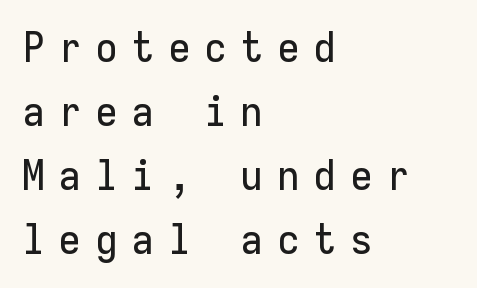
The image shows 41 px sans-serif type, upright, monospaced; set left-aligned, normal line spacing (1.56x), unusually wide letter spacing (+0.34 em), not underlined; low stroke contrast and a medium x-height.
